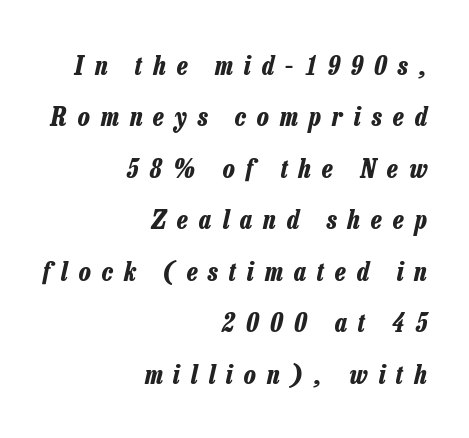
Q: Is the text bold? A: Yes.
Q: Is the text italic (slanted)? A: Yes, it leans right by about 13 degrees.
Q: Is the text underlined? A: No.
Q: How is the paragraph aligned? A: Right-aligned.
Q: Is the spacing between letters normal or unusually wide? A: Unusually wide.
Q: Is the spacing between lines tight, normal or loose? A: Loose.
